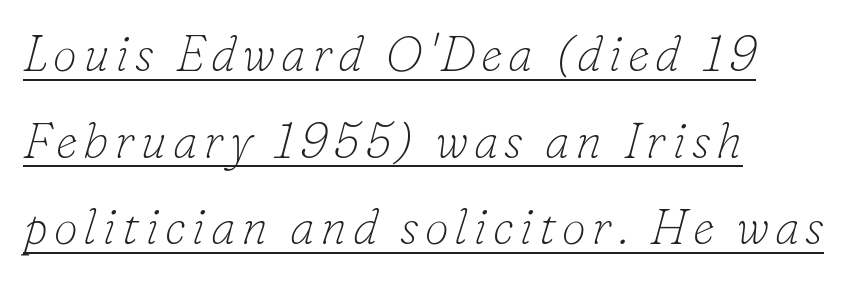
Does a line run under the words? Yes, clearly. Is this a sans? No — the strokes have serifs. The face used here is proportionally spaced, like ordinary book or web type. This rendering uses left alignment, leaving the right contour irregular. Stroke mass is kept to a normal reading level or below.
